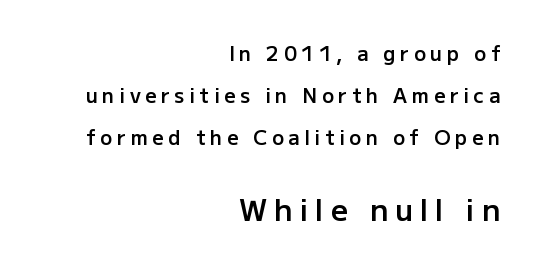
Q: Is the text bold? A: Semi-bold.
Q: Is the text italic (slanted)? A: No, it is upright.
Q: Is the typeface a serif or a sans-serif typeface? A: Sans-serif.
Q: Is the text underlined? A: No.
Q: How is the paragraph aligned? A: Right-aligned.
Q: Is the spacing between letters normal or unusually wide? A: Unusually wide.
Q: Is the spacing between lines tight, normal or loose? A: Loose.
Q: Which block of text is set in a larger size, the first (top) or the second (bottom)? A: The second (bottom) one.
Q: Width (condensed, normal, or wide)? A: Normal.
Q: Stroke contrast? A: Low.
Q: x-height? A: Medium.
Q: Monospaced? A: No.
